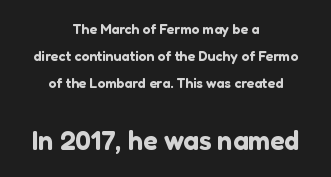
The rendering enlarges the type as you move from the upper chunk to the lower. These lines are centered, leaving both edges ragged. Vertical strokes here are truly vertical. Descenders hang freely into open space. The face used here is rendered with its standard letterfit. The block of text is sparse from top to bottom, with ample space between rows.
